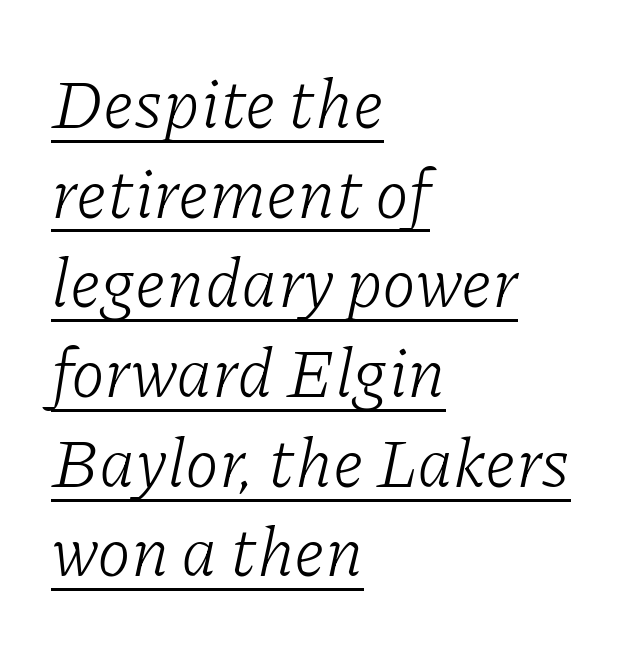
Every word sits above its own underline. Regarding serifs, this sample has them. Varying glyph widths throughout — classic text-font behaviour. In terms of posture, this sample is oblique.
